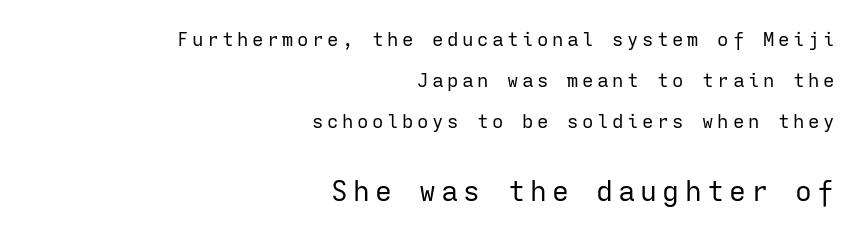
The font sits on the lighter half of the weight spectrum, regular included. What kind of face is this? One without serifs — a sans. Unmarked baselines from the first word to the last. Two sizes are in play, and the larger belongs to the second block. The font's upright variant was chosen for this text. Layout note: lines flush right.
